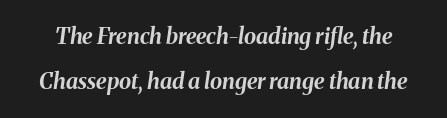
{"italic": "yes", "lean": "right", "slant_degrees": 8, "bold": "yes", "underline": "no", "line_spacing": "loose", "line_spacing_ratio": 2.05, "letter_spacing": "normal", "letter_spacing_em": 0.0, "glyph_px": 22}
